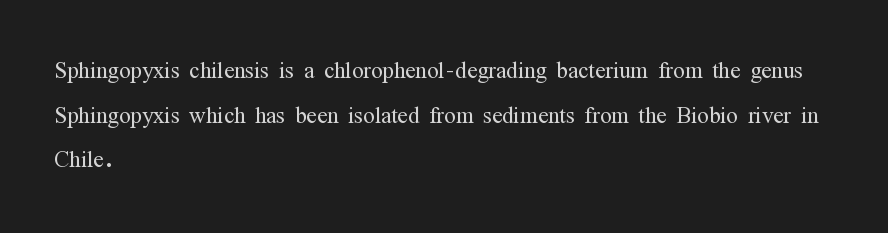
The type sits square on the baseline with zero lean. Plain, unruled lines of type. I'd call this a serif setting — the letters wear small feet. One glance says typical: line gaps are just what's usual. Varying glyph widths throughout — classic text-font behaviour.
